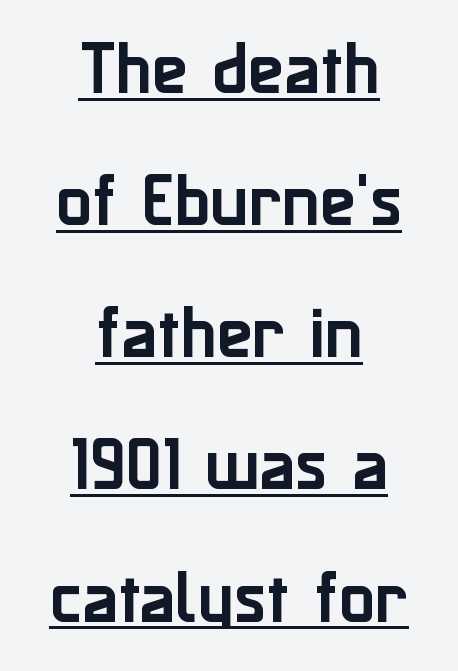
{"serif": "no", "italic": "no", "width": "normal", "stroke_contrast": "low", "x_height": "medium", "monospaced": "no", "underline": "yes", "align": "center", "line_spacing": "loose", "line_spacing_ratio": 2.24, "letter_spacing": "normal", "letter_spacing_em": 0.0, "glyph_px": 59}
